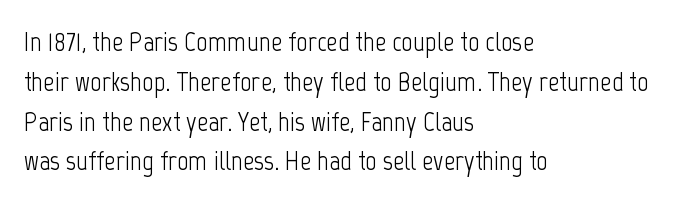
The image shows 28 px light, condensed sans-serif type, upright; set left-aligned, normal line spacing (1.42x), normal letter spacing, not underlined; low stroke contrast and a medium x-height.
